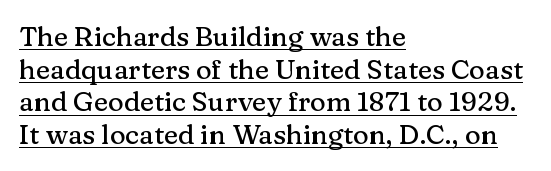
The image shows 27 px text type, upright; set left-aligned, line spacing 1.21x, normal letter spacing, underlined.
